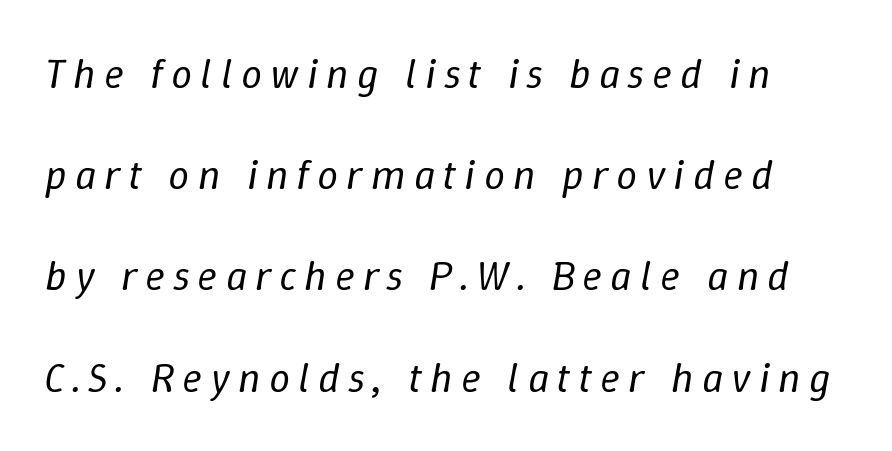
{"italic": "yes", "lean": "right", "slant_degrees": 9, "bold": "no", "weight": "regular", "width": "normal", "stroke_contrast": "low", "x_height": "medium", "monospaced": "no", "underline": "no", "line_spacing": "loose", "line_spacing_ratio": 2.41, "glyph_px": 42}
